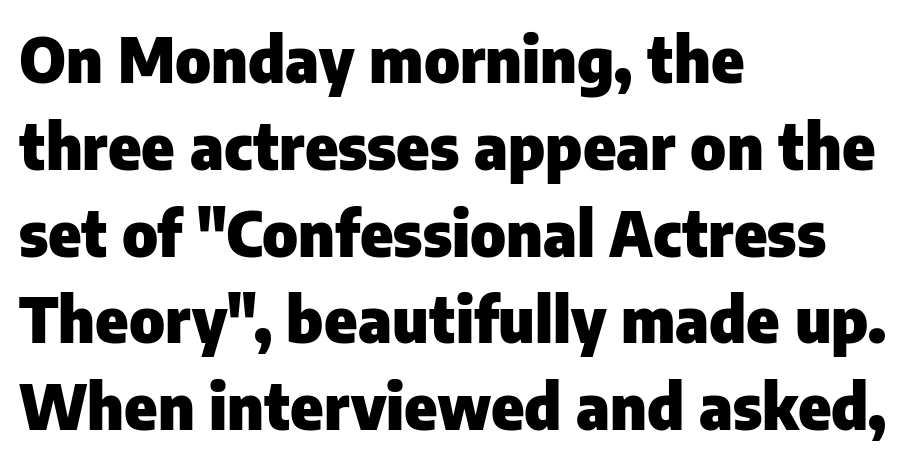
{"serif": "no", "italic": "no", "bold": "yes", "weight": "heavy", "width": "normal", "stroke_contrast": "low", "x_height": "medium", "monospaced": "no", "underline": "no", "align": "left", "line_spacing": "normal", "line_spacing_ratio": 1.4, "letter_spacing": "normal", "letter_spacing_em": 0.0, "glyph_px": 62}
